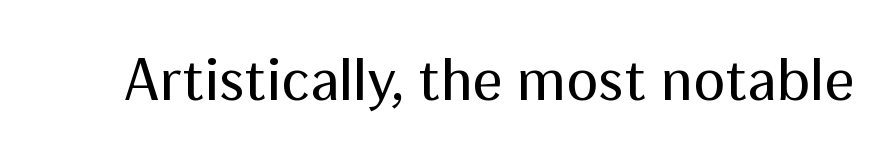
The image shows 60 px regular-weight sans-serif type, upright; set normal letter spacing, not underlined; medium stroke contrast and a medium x-height.
